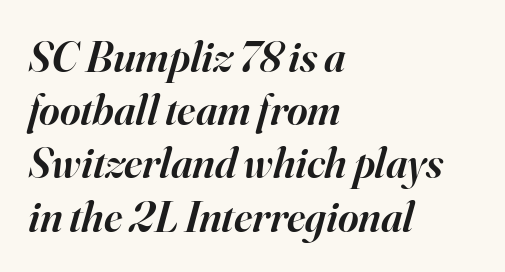
{"serif": "yes", "italic": "yes", "lean": "right", "slant_degrees": 16, "bold": "semi", "weight": "semibold", "width": "normal", "stroke_contrast": "high", "x_height": "small", "monospaced": "no", "underline": "no", "align": "left", "line_spacing_ratio": 1.21, "letter_spacing": "normal", "letter_spacing_em": 0.0, "glyph_px": 44}
